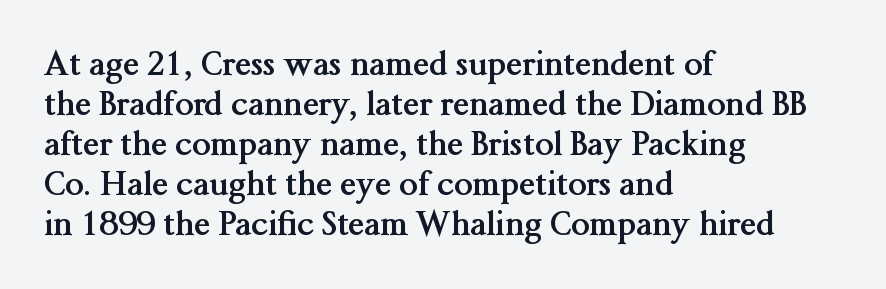
Q: Is the text bold? A: Yes.
Q: Is the text italic (slanted)? A: No, it is upright.
Q: Is the typeface a serif or a sans-serif typeface? A: Serif.
Q: Is the text underlined? A: No.
Q: How is the paragraph aligned? A: Left-aligned.
Q: Is the spacing between letters normal or unusually wide? A: Normal.
Q: Width (condensed, normal, or wide)? A: Normal.
Q: Stroke contrast? A: Medium.
Q: x-height? A: Medium.
Q: Monospaced? A: No.
